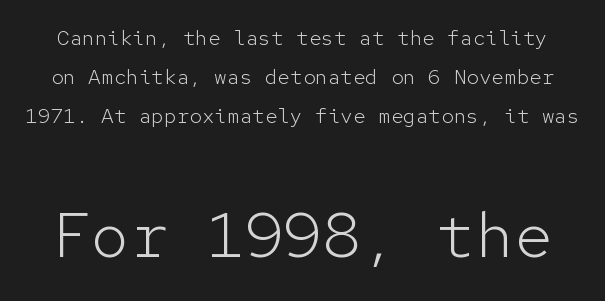
{"serif": "no", "italic": "no", "bold": "no", "weight": "light", "width": "normal", "stroke_contrast": "low", "x_height": "medium", "monospaced": "yes", "underline": "no", "line_spacing_ratio": 1.86, "letter_spacing": "normal", "letter_spacing_em": 0.0, "larger_block": "second", "size_ratio": 3.05, "glyph_px": 64}
